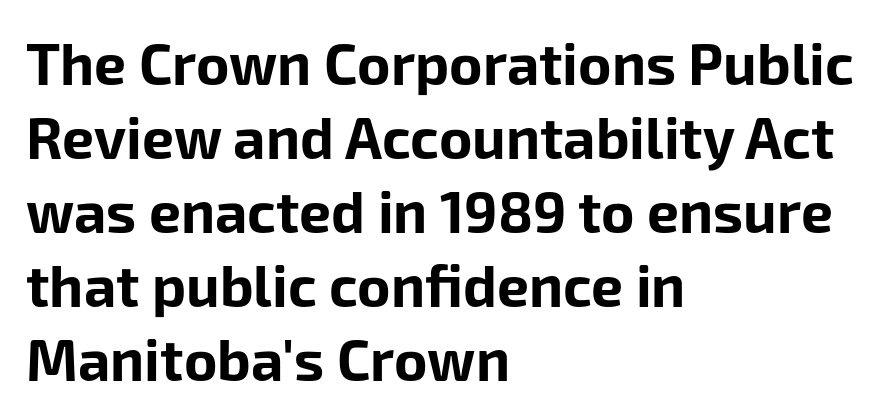
{"serif": "no", "italic": "no", "bold": "yes", "weight": "bold", "width": "normal", "stroke_contrast": "low", "x_height": "medium", "monospaced": "no", "underline": "no", "align": "left", "line_spacing": "normal", "line_spacing_ratio": 1.3, "letter_spacing": "normal", "letter_spacing_em": 0.0, "glyph_px": 57}
